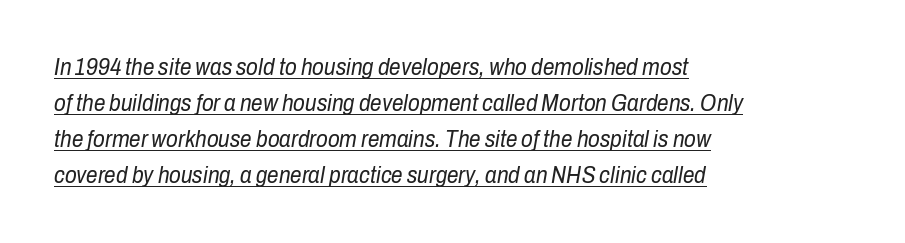
Horizontally, the lines are justified to the leading edge only. Looks like someone drew a line under every word here. Letters have the restrained weight of plain body copy at most. The rendering keeps characters at their native spacing.
